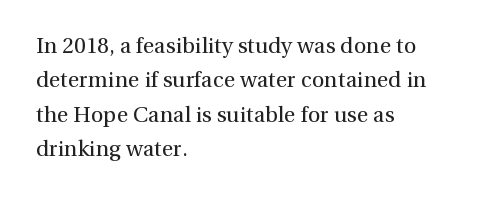
{"italic": "no", "bold": "no", "underline": "no", "align": "left", "line_spacing": "normal", "line_spacing_ratio": 1.56, "letter_spacing": "normal", "letter_spacing_em": 0.0, "glyph_px": 22}
